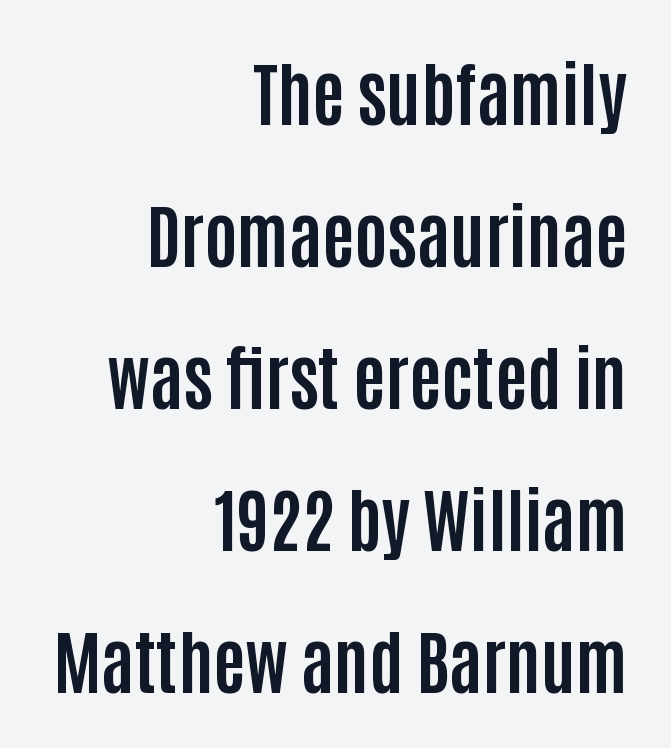
{"serif": "no", "italic": "no", "bold": "yes", "weight": "bold", "width": "condensed", "stroke_contrast": "low", "x_height": "large", "monospaced": "no", "underline": "no", "align": "right", "line_spacing": "loose", "line_spacing_ratio": 2.03, "letter_spacing": "normal", "letter_spacing_em": 0.0, "glyph_px": 70}
